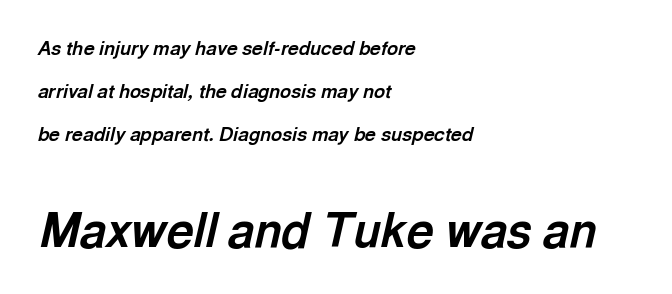
The space between consecutive lines is lavish. These lines were composed using italics. The composition opens small and finishes big. Casual observation: everything's shoved over to the left.
